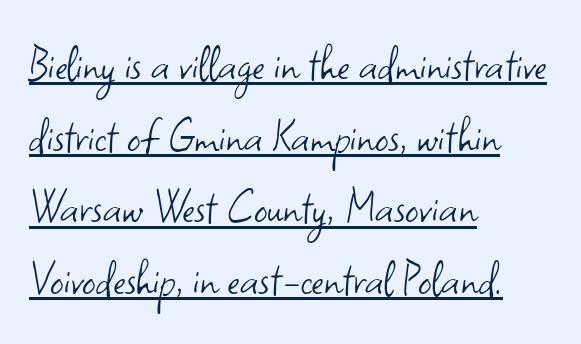
Q: Is the text bold? A: No.
Q: Is the text italic (slanted)? A: Yes.
Q: Is the typeface a serif or a sans-serif typeface? A: Sans-serif.
Q: Is the text underlined? A: Yes.
Q: How is the paragraph aligned? A: Left-aligned.
Q: Is the spacing between letters normal or unusually wide? A: Normal.
Q: Is the spacing between lines tight, normal or loose? A: Normal.
Q: Width (condensed, normal, or wide)? A: Normal.
Q: Stroke contrast? A: Low.
Q: x-height? A: Small.
Q: Monospaced? A: No.
